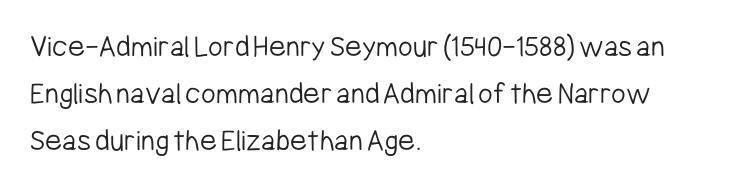
Q: Is the text bold? A: No.
Q: Is the text italic (slanted)? A: No, it is upright.
Q: Is the typeface a serif or a sans-serif typeface? A: Sans-serif.
Q: Is the text underlined? A: No.
Q: How is the paragraph aligned? A: Left-aligned.
Q: Is the spacing between letters normal or unusually wide? A: Normal.
Q: Is the spacing between lines tight, normal or loose? A: Normal.
Q: Width (condensed, normal, or wide)? A: Condensed.
Q: Stroke contrast? A: Low.
Q: x-height? A: Medium.
Q: Monospaced? A: No.
